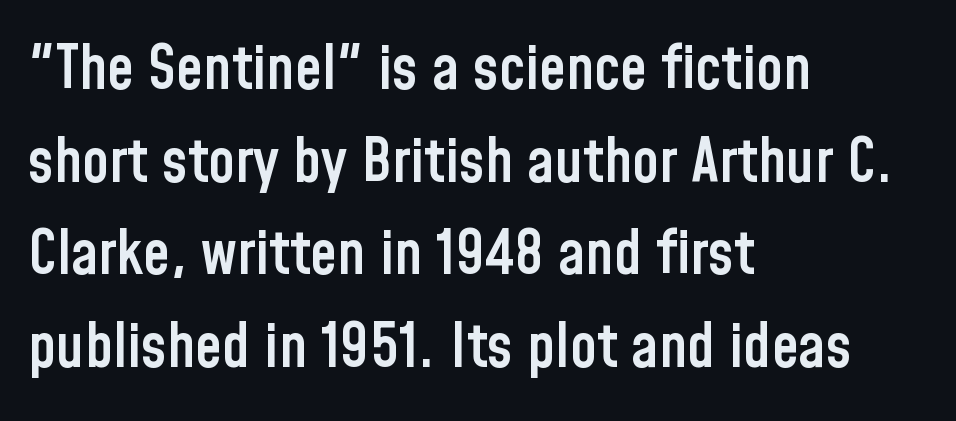
Baseline-to-baseline distance is the conventional proportion of letter height. A bare baseline throughout the passage. Ascenders rise straight up at ninety degrees. Examine the stroke ends and you'll find no serifs. The paragraph has a hard left edge and a soft right edge. This is the in-between weight designers call semibold or demi.
